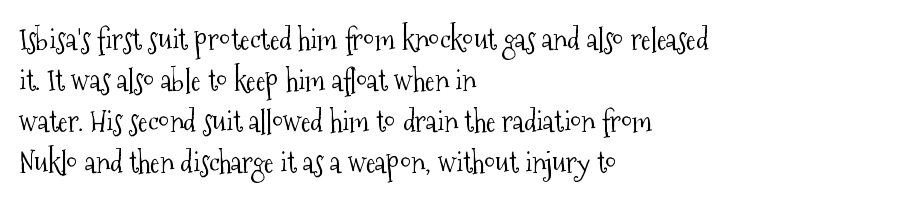
Q: Is the text bold? A: No.
Q: Is the text italic (slanted)? A: No, it is upright.
Q: Is the typeface a serif or a sans-serif typeface? A: Serif.
Q: Is the text underlined? A: No.
Q: How is the paragraph aligned? A: Left-aligned.
Q: Is the spacing between letters normal or unusually wide? A: Normal.
Q: Is the spacing between lines tight, normal or loose? A: Normal.
Q: Width (condensed, normal, or wide)? A: Condensed.
Q: Stroke contrast? A: Medium.
Q: x-height? A: Medium.
Q: Monospaced? A: No.
